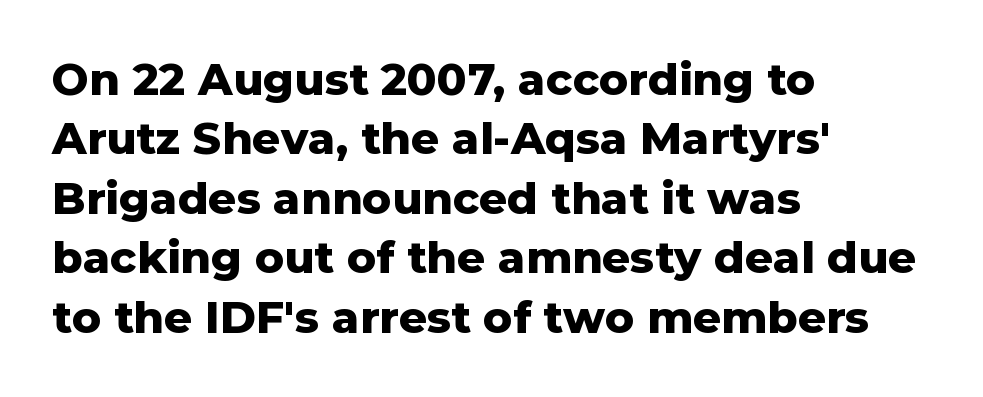
{"serif": "no", "italic": "no", "bold": "yes", "weight": "heavy", "width": "normal", "stroke_contrast": "low", "x_height": "medium", "monospaced": "no", "underline": "no", "align": "left", "line_spacing": "normal", "line_spacing_ratio": 1.35, "letter_spacing": "normal", "letter_spacing_em": 0.0, "glyph_px": 44}
